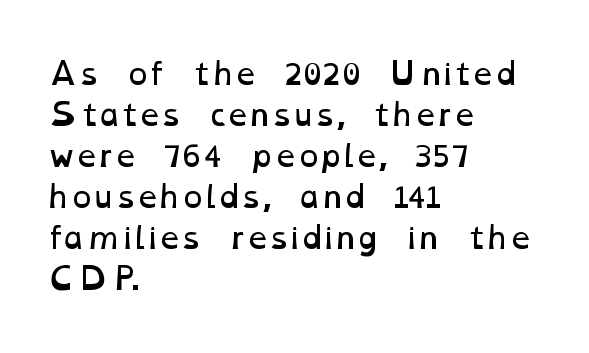
Q: Is the text bold? A: No.
Q: Is the text underlined? A: No.
Q: How is the paragraph aligned? A: Left-aligned.
Q: Is the spacing between letters normal or unusually wide? A: Normal.
Q: Is the spacing between lines tight, normal or loose? A: Normal.
Q: Width (condensed, normal, or wide)? A: Wide.
Q: Stroke contrast? A: Low.
Q: x-height? A: Medium.
Q: Monospaced? A: No.
